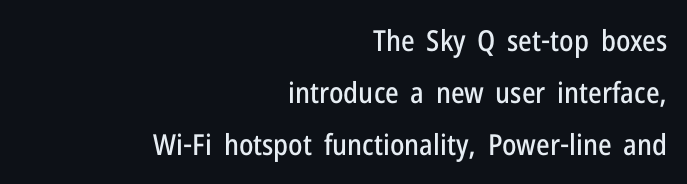
{"serif": "no", "italic": "no", "width": "condensed", "stroke_contrast": "low", "x_height": "medium", "monospaced": "no", "underline": "no", "align": "right", "line_spacing_ratio": 1.79, "letter_spacing": "normal", "letter_spacing_em": 0.0, "glyph_px": 29}
